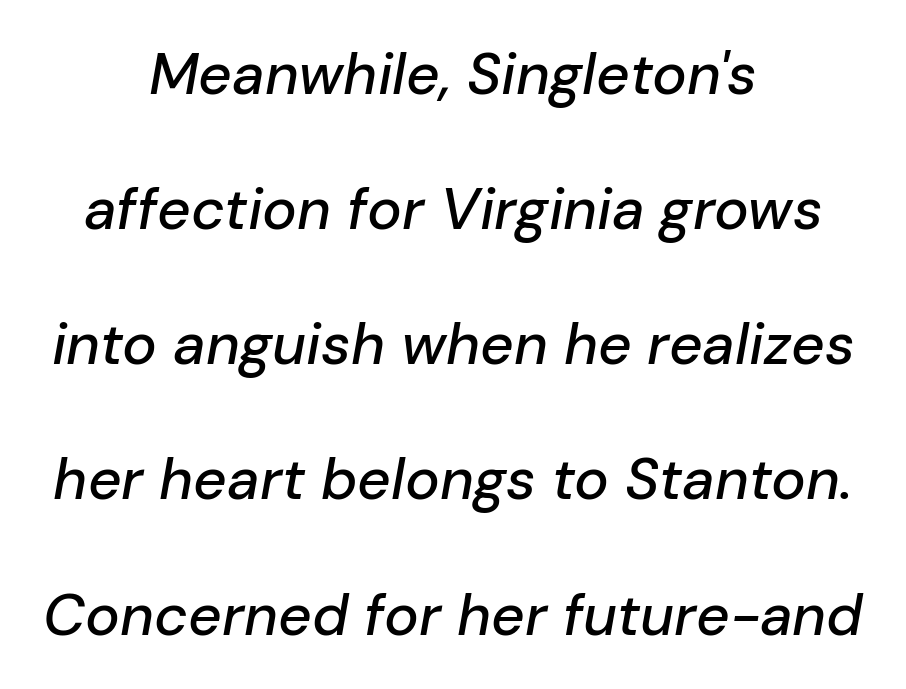
Q: Is the text italic (slanted)? A: Yes, it leans right by about 10 degrees.
Q: Is the text underlined? A: No.
Q: How is the paragraph aligned? A: Centered.
Q: Is the spacing between letters normal or unusually wide? A: Normal.
Q: Is the spacing between lines tight, normal or loose? A: Loose.
Q: Width (condensed, normal, or wide)? A: Normal.
Q: Stroke contrast? A: Low.
Q: x-height? A: Medium.
Q: Monospaced? A: No.
